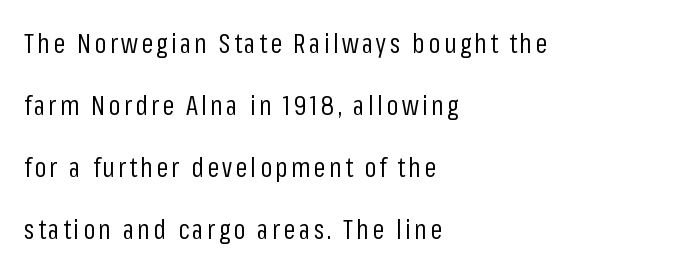
Line starts are locked; line ends wander. Only glyphs here, with clear space below each row. Style check: upright. Loosely led — the rows are spread out. Letters have the restrained weight of plain body copy at most.
